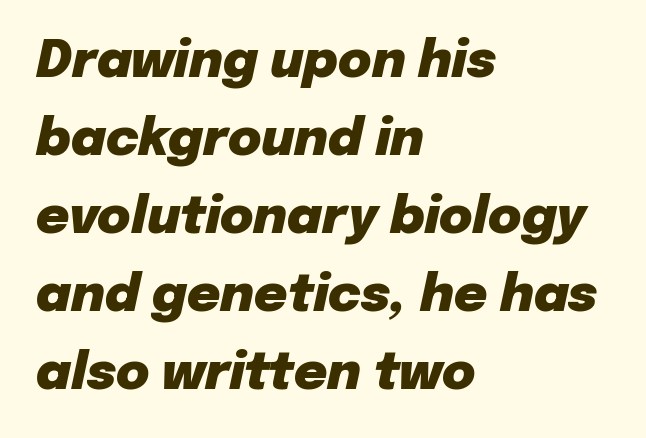
Q: Is the text bold? A: Yes.
Q: Is the text italic (slanted)? A: Yes, it leans right by about 12 degrees.
Q: Is the text underlined? A: No.
Q: How is the paragraph aligned? A: Left-aligned.
Q: Is the spacing between letters normal or unusually wide? A: Normal.
Q: Is the spacing between lines tight, normal or loose? A: Normal.
Q: Width (condensed, normal, or wide)? A: Normal.
Q: Stroke contrast? A: Low.
Q: x-height? A: Medium.
Q: Monospaced? A: No.
